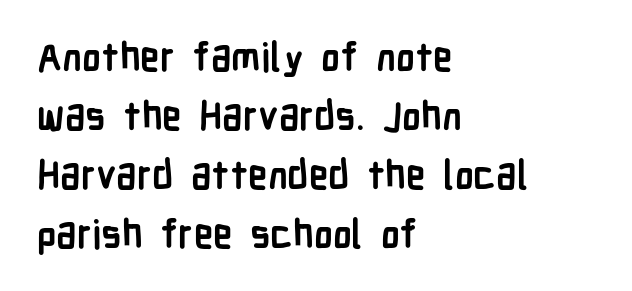
Nope, not italic — everything's standing straight. Lines of text with bare space underneath. Left-aligned paragraph, ragged on the right. The typeface chosen for these lines omits serifs. A normal amount of white space separates one row of letters from the next. Caption: standard tracking, unaltered.
